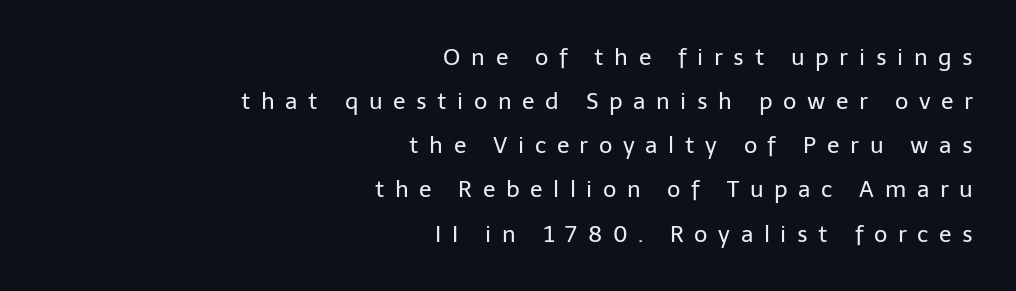
The passage shown stacks its lines with a broad gap. Someone cranked the tracking dial way up on this one. Does the lettering tilt? It doesn't — this is upright. A flush-right, rag-left setting is used for this passage. No chunkiness to these letters — they're not bold.
